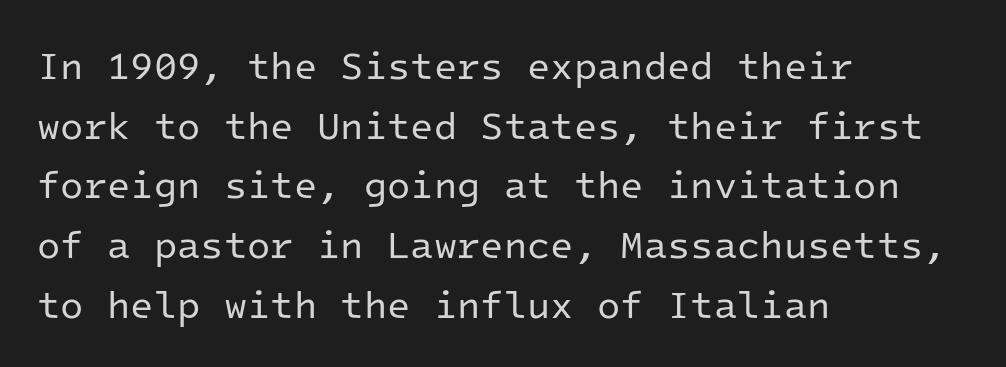
Interline gaps are of average width in this sample. Stems and bowls with no extra thickness — not bold. Do the characters align in a grid? Yes, the font is monospaced. Does the lettering tilt? It doesn't — this is upright. A classic flush-left, rag-right setting is used for this passage. The area under the type is left untouched.
